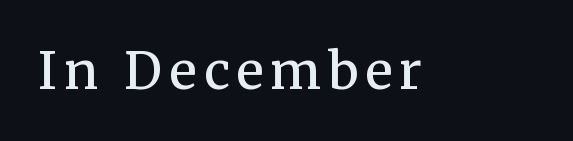
{"serif": "yes", "italic": "no", "bold": "no", "weight": "regular", "width": "normal", "stroke_contrast": "medium", "x_height": "medium", "monospaced": "no", "underline": "no", "glyph_px": 51}
